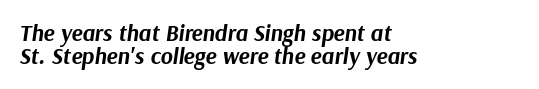
{"italic": "yes", "lean": "right", "slant_degrees": 9, "bold": "yes", "underline": "no", "align": "left", "line_spacing": "tight", "line_spacing_ratio": 1.0, "letter_spacing": "normal", "letter_spacing_em": 0.0, "glyph_px": 23}
